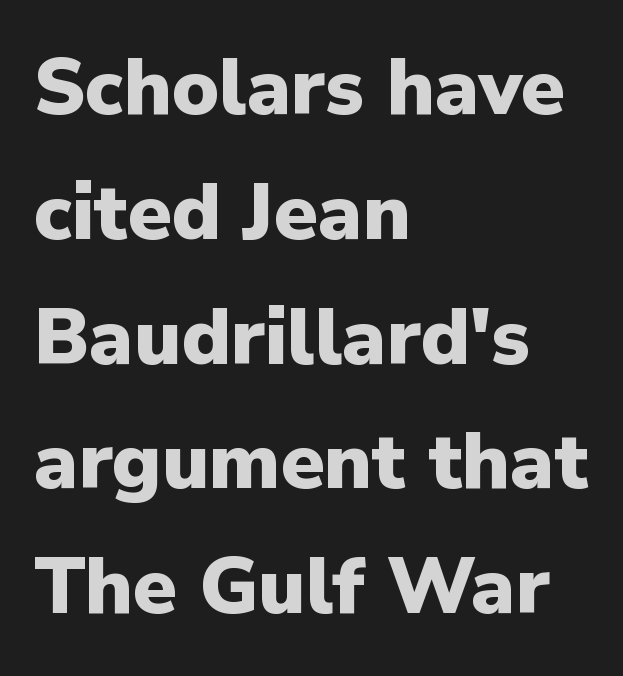
Q: Is the text bold? A: Yes.
Q: Is the text italic (slanted)? A: No, it is upright.
Q: Is the typeface a serif or a sans-serif typeface? A: Sans-serif.
Q: Is the text underlined? A: No.
Q: How is the paragraph aligned? A: Left-aligned.
Q: Is the spacing between letters normal or unusually wide? A: Normal.
Q: Is the spacing between lines tight, normal or loose? A: Normal.
Q: Width (condensed, normal, or wide)? A: Normal.
Q: Stroke contrast? A: Low.
Q: x-height? A: Medium.
Q: Monospaced? A: No.
